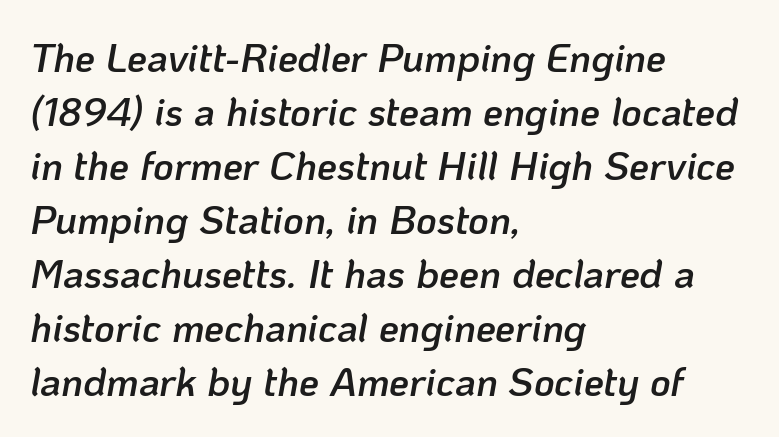
Q: Is the text bold? A: Semi-bold.
Q: Is the text italic (slanted)? A: Yes, it leans right by about 10 degrees.
Q: Is the text underlined? A: No.
Q: How is the paragraph aligned? A: Left-aligned.
Q: Is the spacing between letters normal or unusually wide? A: Normal.
Q: Is the spacing between lines tight, normal or loose? A: Normal.
Q: Width (condensed, normal, or wide)? A: Normal.
Q: Stroke contrast? A: Low.
Q: x-height? A: Medium.
Q: Monospaced? A: No.
